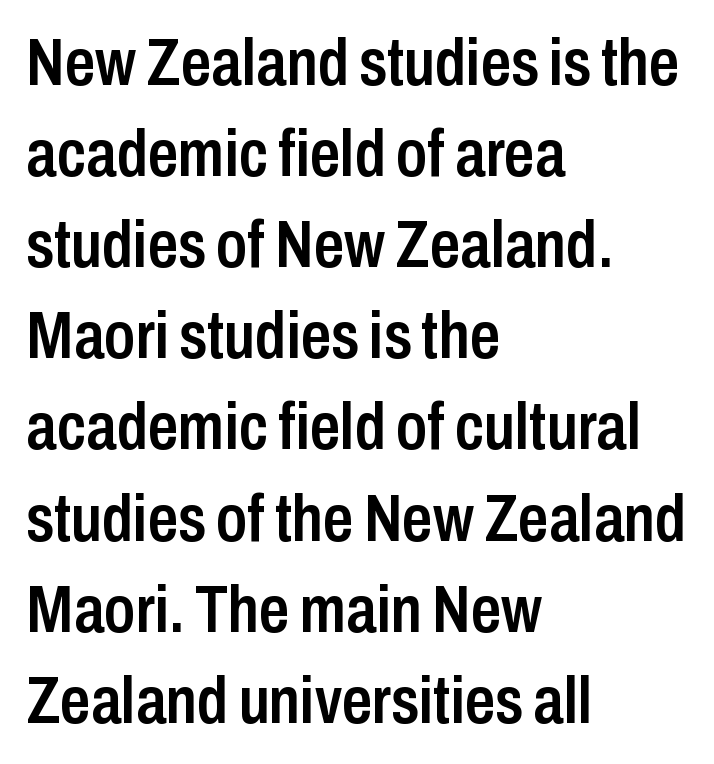
{"serif": "no", "italic": "no", "bold": "semi", "weight": "semibold", "width": "condensed", "stroke_contrast": "low", "x_height": "medium", "monospaced": "no", "underline": "no", "align": "left", "line_spacing": "normal", "line_spacing_ratio": 1.36, "letter_spacing": "normal", "letter_spacing_em": 0.0, "glyph_px": 67}
